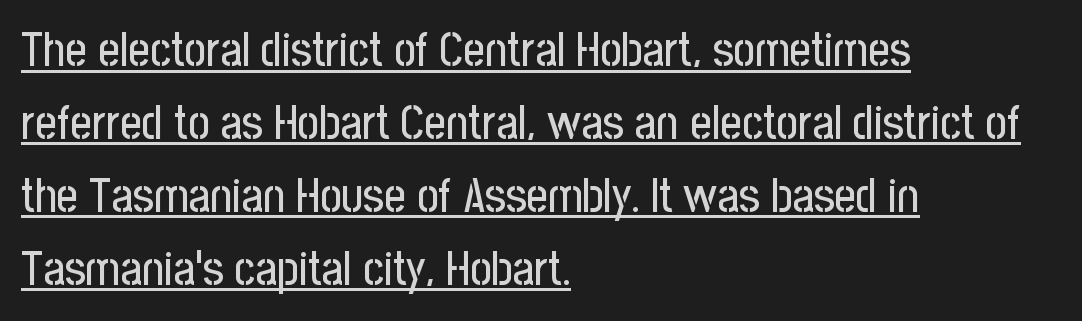
The image shows 47 px condensed sans-serif type, upright; set left-aligned, normal line spacing (1.55x), normal letter spacing, underlined; low stroke contrast and a medium x-height.
